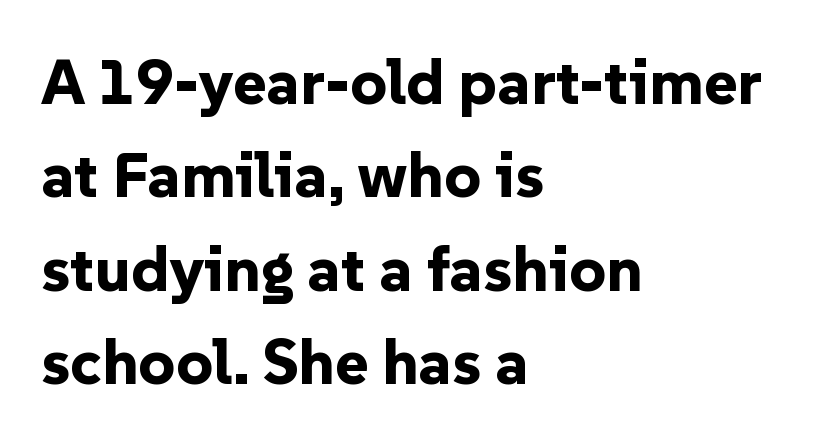
Lines of text with bare space underneath. The line texture is even and compact thanks to regular tracking. A classic flush-left, rag-right setting is used for this passage. The rendering uses natural spacing where letterforms have individual widths. Caption: bold face, heavy strokes.
